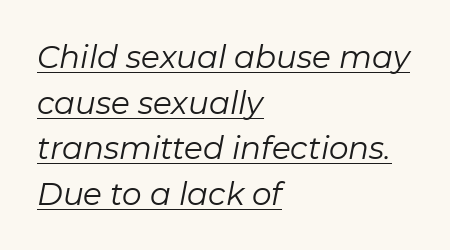
{"italic": "yes", "lean": "right", "slant_degrees": 11, "bold": "no", "weight": "regular", "width": "normal", "stroke_contrast": "low", "x_height": "medium", "monospaced": "no", "underline": "yes", "align": "left", "line_spacing": "normal", "line_spacing_ratio": 1.47, "letter_spacing": "normal", "letter_spacing_em": 0.0, "glyph_px": 31}
